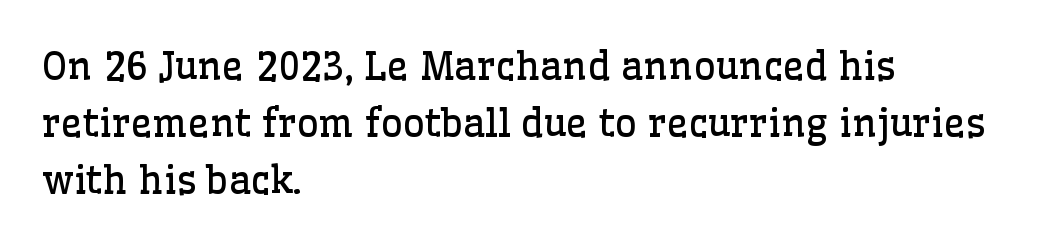
The image shows 38 px regular-weight serif type, upright; set left-aligned, normal line spacing (1.5x), normal letter spacing, not underlined; low stroke contrast and a medium x-height.
